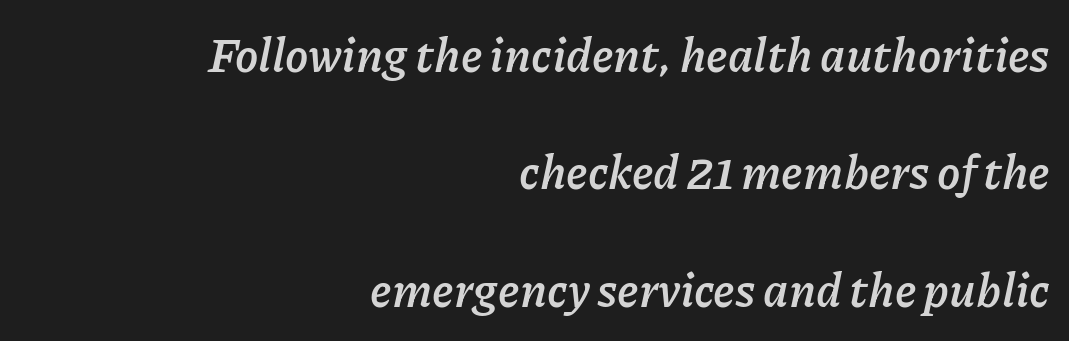
The image shows 47 px semibold type, italic (leaning right); set right-aligned, loose line spacing (2.5x), normal letter spacing, not underlined; low stroke contrast and a medium x-height.
